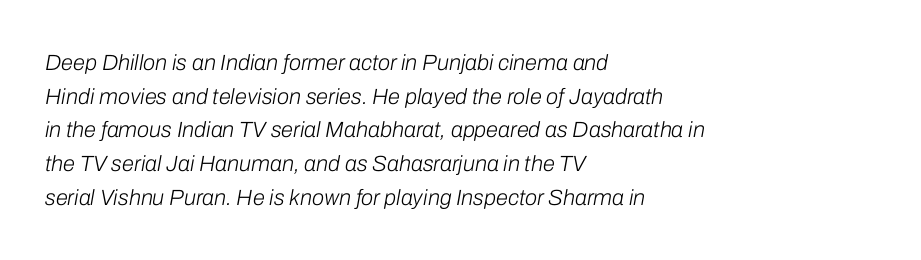
{"italic": "yes", "lean": "right", "slant_degrees": 10, "bold": "no", "underline": "no", "align": "left", "line_spacing": "normal", "line_spacing_ratio": 1.53, "letter_spacing": "normal", "letter_spacing_em": 0.0, "glyph_px": 22}
